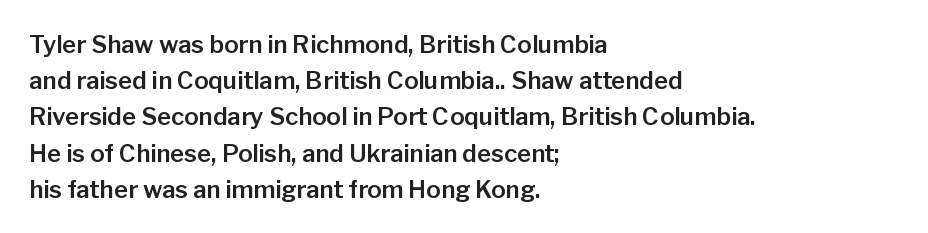
{"italic": "no", "underline": "no", "align": "left", "line_spacing": "normal", "line_spacing_ratio": 1.51, "letter_spacing": "normal", "letter_spacing_em": 0.0, "glyph_px": 24}
